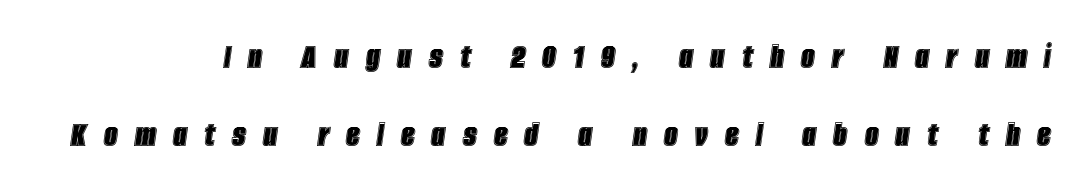
The image shows 38 px condensed type, italic (leaning right); set loose line spacing (2.06x), unusually wide letter spacing (+0.45 em), not underlined; a large x-height.
